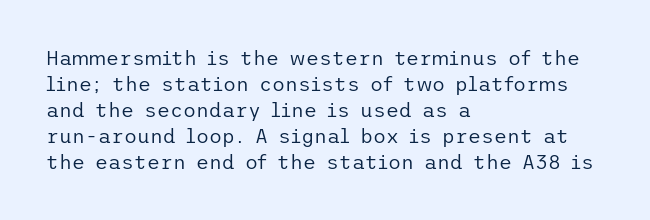
Q: Is the text bold? A: No.
Q: Is the text italic (slanted)? A: No, it is upright.
Q: Is the text underlined? A: No.
Q: How is the paragraph aligned? A: Left-aligned.
Q: Is the spacing between letters normal or unusually wide? A: Normal.
Q: Is the spacing between lines tight, normal or loose? A: Normal.
